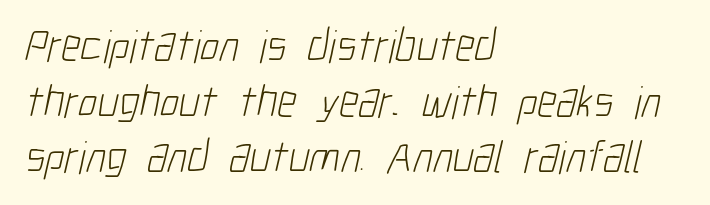
Q: Is the text bold? A: No.
Q: Is the typeface a serif or a sans-serif typeface? A: Sans-serif.
Q: Is the text underlined? A: No.
Q: How is the paragraph aligned? A: Left-aligned.
Q: Is the spacing between letters normal or unusually wide? A: Normal.
Q: Width (condensed, normal, or wide)? A: Condensed.
Q: Stroke contrast? A: Low.
Q: x-height? A: Medium.
Q: Monospaced? A: No.
